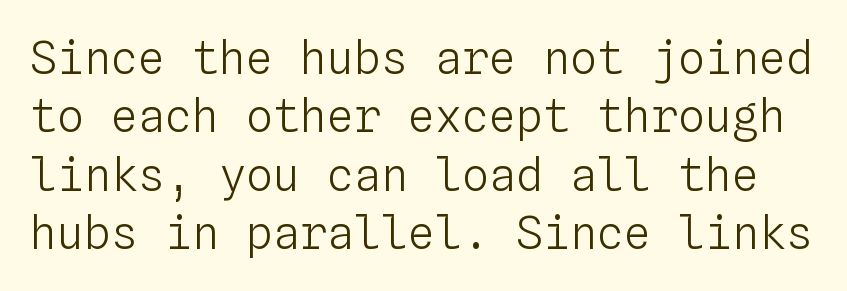
Is this a fixed-width face? Yes — each glyph sits in an identical cell. Words float on clear page, feet unadorned. Heaviness? Minimal to ordinary, like unemphasized prose. Caption: standard tracking, unaltered.
